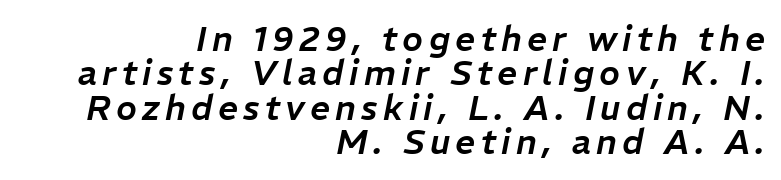
{"italic": "yes", "lean": "right", "slant_degrees": 11, "width": "normal", "stroke_contrast": "low", "x_height": "medium", "monospaced": "no", "underline": "no", "align": "right", "line_spacing": "tight", "line_spacing_ratio": 0.98, "glyph_px": 35}
